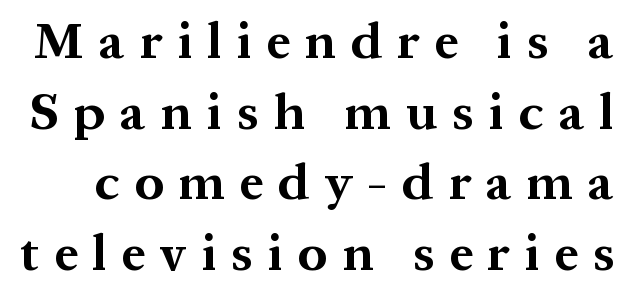
The image shows 52 px bold serif type, upright; set normal line spacing (1.36x), unusually wide letter spacing (+0.29 em), not underlined; medium stroke contrast and a medium x-height.
